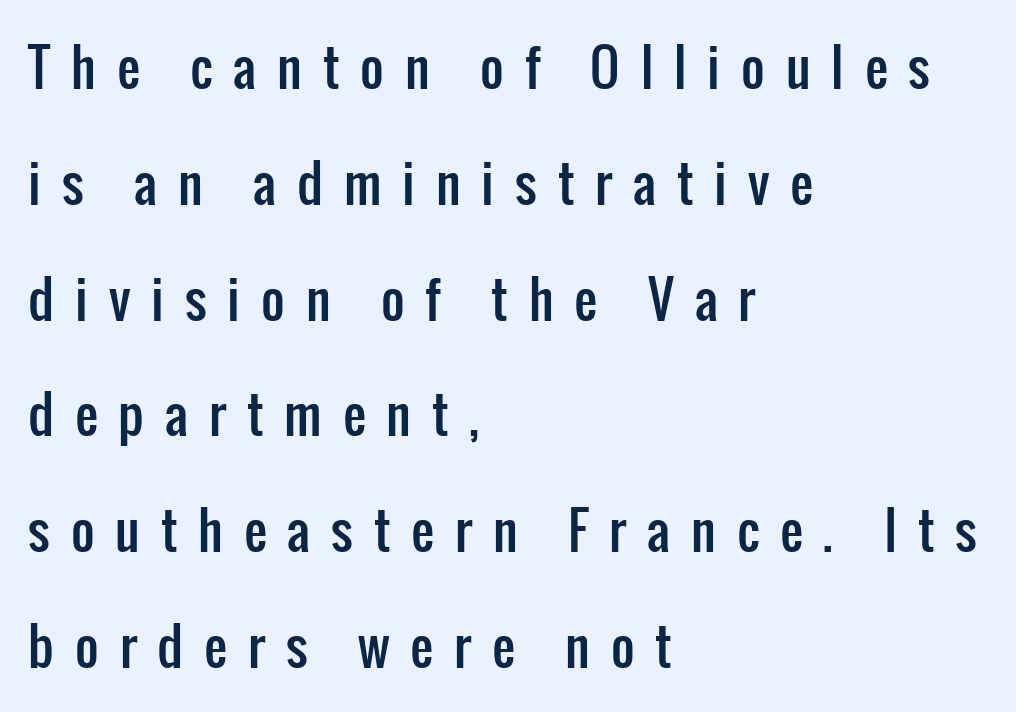
The image shows 51 px condensed sans-serif type, upright; set left-aligned, loose line spacing (2.27x), unusually wide letter spacing (+0.41 em), not underlined; low stroke contrast and a medium x-height.
